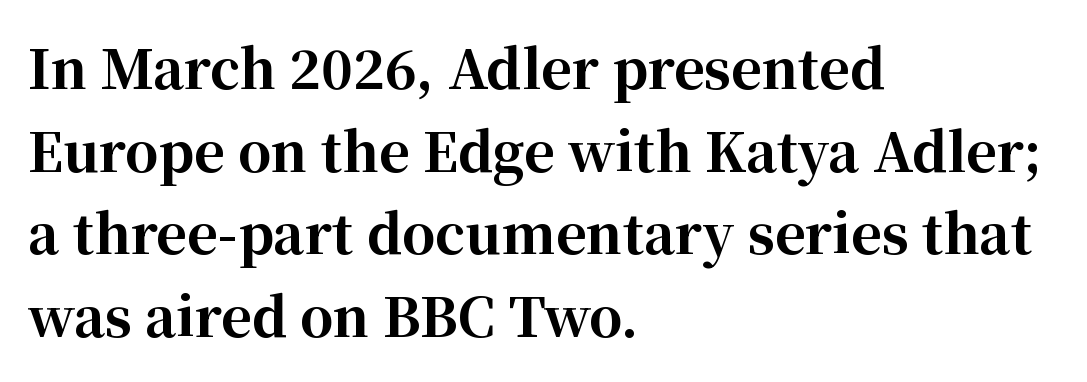
In terms of weight, the rendering is a true, heavy bold. Honestly, the letter spacing is just normal — you wouldn't notice it. Which margin do the lines hug? The left one — the right edge is uneven. Are there feet on the stems? There are — it's a serif. Compared with typical paragraphs, the rows here are spaced about the same.
